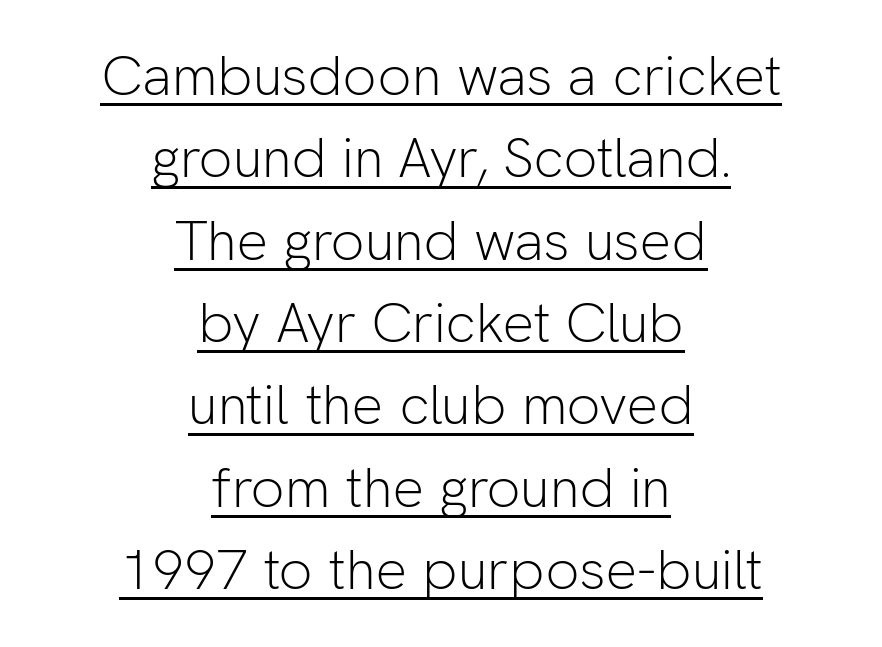
{"serif": "no", "italic": "no", "bold": "no", "weight": "light", "width": "normal", "stroke_contrast": "low", "x_height": "medium", "monospaced": "no", "underline": "yes", "align": "center", "line_spacing": "normal", "line_spacing_ratio": 1.47, "letter_spacing": "normal", "letter_spacing_em": 0.0, "glyph_px": 56}
